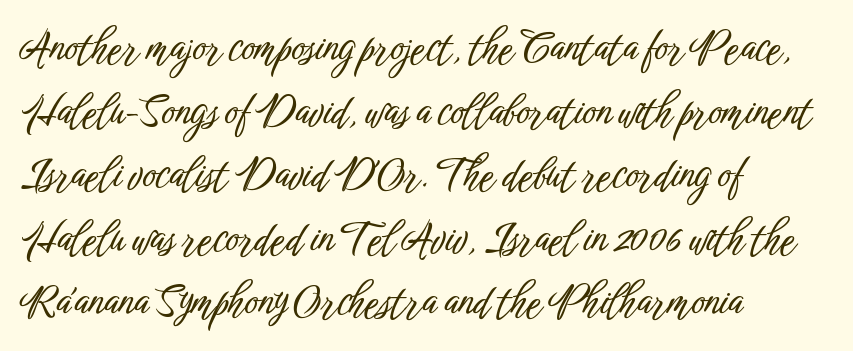
Here the designer chose a conventional face with non-uniform glyph widths. Compared with a centered layout, this one pins lines to the left instead. Type without underlining. Rows of type keep a routine distance in the vertical direction.
